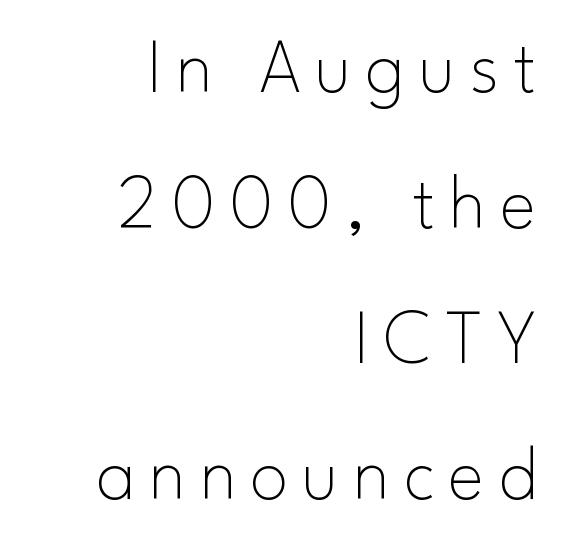
{"serif": "no", "italic": "no", "bold": "no", "weight": "thin", "width": "normal", "stroke_contrast": "low", "x_height": "small", "monospaced": "no", "underline": "no", "align": "right", "line_spacing_ratio": 1.76, "glyph_px": 77}
